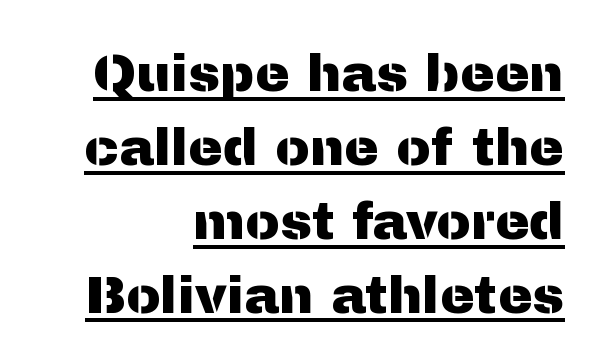
The font family rendered here belongs to the sans-serif group. Which margin do the lines hug? The right one — the left edge is uneven. This is underlined copy, the kind a proofreader might mark for attention. Character widths vary here, with narrow letters taking less room than wide ones. Honestly, the letter spacing is just normal — you wouldn't notice it.
